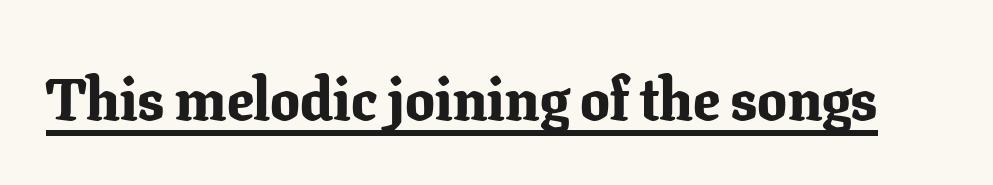
{"serif": "yes", "italic": "no", "bold": "yes", "weight": "bold", "width": "normal", "stroke_contrast": "low", "x_height": "medium", "monospaced": "no", "underline": "yes", "letter_spacing": "normal", "letter_spacing_em": 0.0, "glyph_px": 59}
